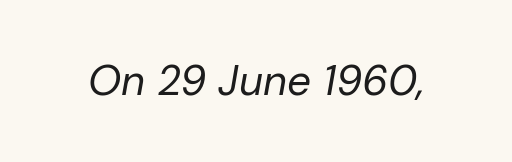
Q: Is the text bold? A: No.
Q: Is the text italic (slanted)? A: Yes, it leans right by about 10 degrees.
Q: Is the text underlined? A: No.
Q: Is the spacing between letters normal or unusually wide? A: Normal.
Q: Width (condensed, normal, or wide)? A: Normal.
Q: Stroke contrast? A: Low.
Q: x-height? A: Medium.
Q: Monospaced? A: No.
